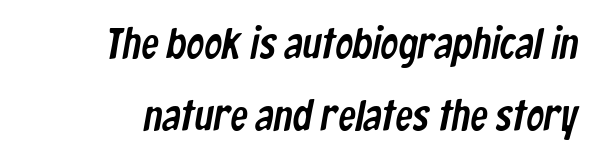
{"serif": "no", "width": "condensed", "stroke_contrast": "low", "x_height": "medium", "monospaced": "no", "underline": "no", "align": "right", "line_spacing": "normal", "line_spacing_ratio": 1.64, "letter_spacing": "normal", "letter_spacing_em": 0.0, "glyph_px": 44}
